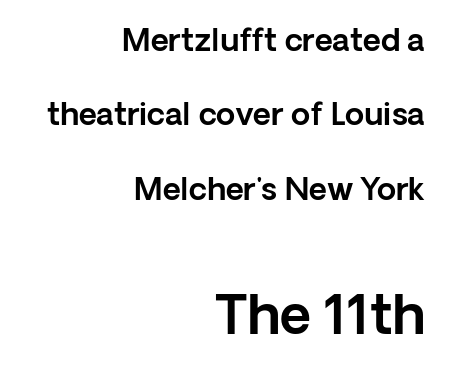
Type without underlining. This sample has the flowing, uneven cadence of proportional lettering. The rendering uses a large line-height, opening up the rows. Which of the two is more prominent by size? The second, at the bottom. In terms of letterform style, serifs are entirely absent. The rag falls on the left side of this text block.
